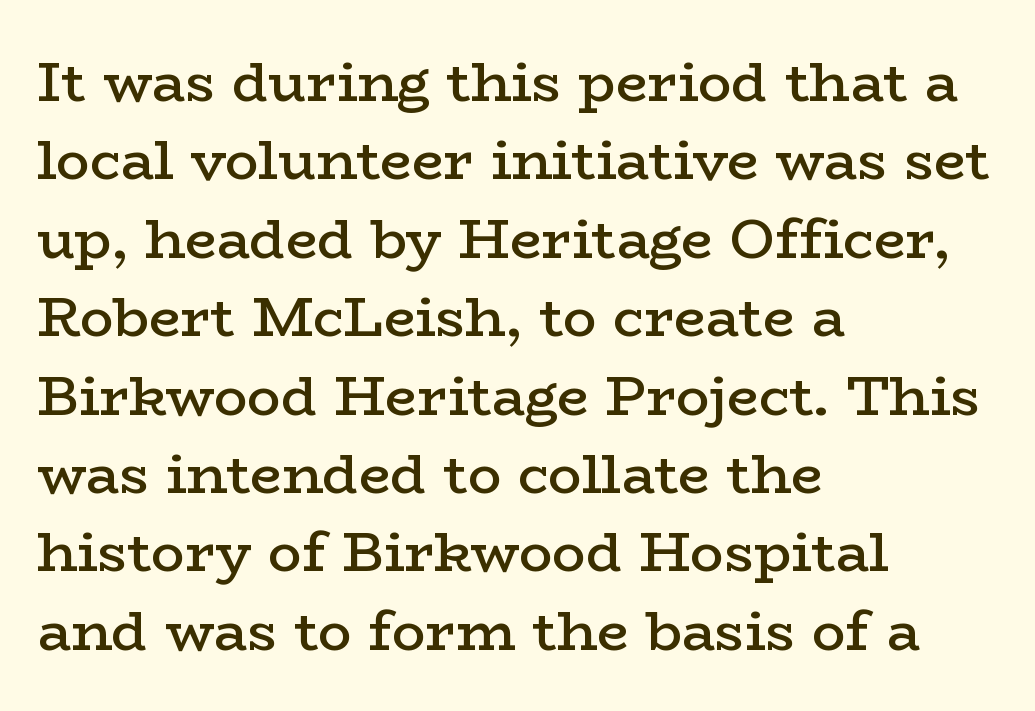
Q: Is the text bold? A: Semi-bold.
Q: Is the text italic (slanted)? A: No, it is upright.
Q: Is the typeface a serif or a sans-serif typeface? A: Serif.
Q: Is the text underlined? A: No.
Q: How is the paragraph aligned? A: Left-aligned.
Q: Is the spacing between letters normal or unusually wide? A: Normal.
Q: Is the spacing between lines tight, normal or loose? A: Normal.
Q: Width (condensed, normal, or wide)? A: Wide.
Q: Stroke contrast? A: Low.
Q: x-height? A: Medium.
Q: Monospaced? A: No.
